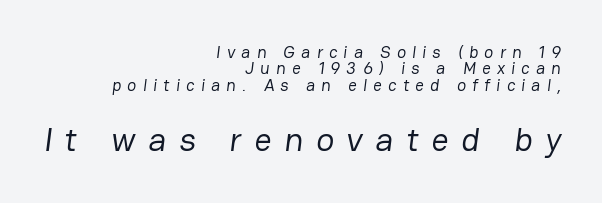
Q: Is the text bold? A: No.
Q: Is the typeface a serif or a sans-serif typeface? A: Sans-serif.
Q: Is the text underlined? A: No.
Q: How is the paragraph aligned? A: Right-aligned.
Q: Is the spacing between letters normal or unusually wide? A: Unusually wide.
Q: Is the spacing between lines tight, normal or loose? A: Tight.
Q: Which block of text is set in a larger size, the first (top) or the second (bottom)? A: The second (bottom) one.
Q: Width (condensed, normal, or wide)? A: Normal.
Q: Stroke contrast? A: Low.
Q: x-height? A: Medium.
Q: Monospaced? A: No.
